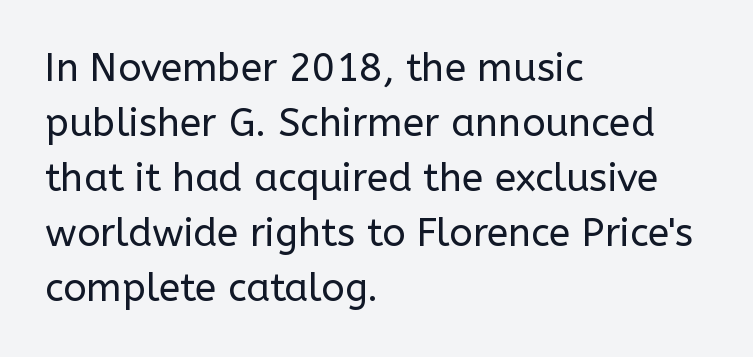
The image shows 39 px regular-weight sans-serif type, upright; set left-aligned, normal line spacing (1.41x), normal letter spacing, not underlined; low stroke contrast and a medium x-height.
